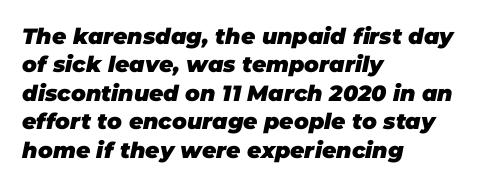
The image shows 22 px bold type, italic (leaning right); set left-aligned, normal line spacing (1.29x), normal letter spacing, not underlined.
